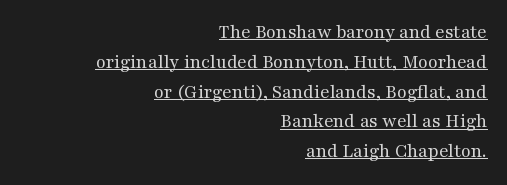
The image shows 20 px text type, upright; set right-aligned, normal line spacing (1.49x), normal letter spacing, underlined.
